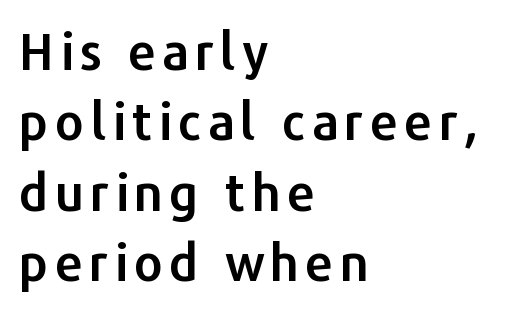
The image shows 51 px sans-serif type, upright; set left-aligned, normal line spacing (1.38x), not underlined; low stroke contrast and a medium x-height.
